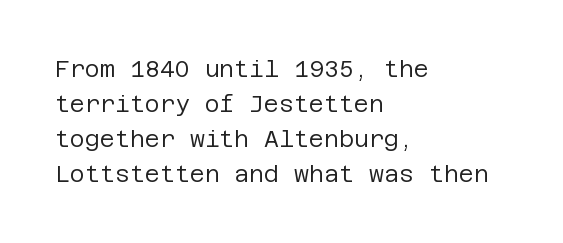
The image shows 23 px text type, upright; set left-aligned, normal line spacing (1.52x), normal letter spacing, not underlined.
